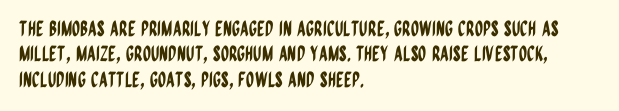
Q: Is the text italic (slanted)? A: No, it is upright.
Q: Is the text underlined? A: No.
Q: How is the paragraph aligned? A: Left-aligned.
Q: Is the spacing between letters normal or unusually wide? A: Normal.
